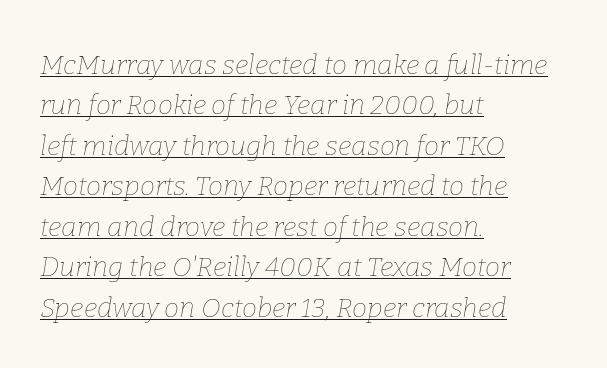
Q: Is the text bold? A: No.
Q: Is the text italic (slanted)? A: Yes, it leans right by about 9 degrees.
Q: Is the text underlined? A: Yes.
Q: How is the paragraph aligned? A: Left-aligned.
Q: Is the spacing between letters normal or unusually wide? A: Normal.
Q: Is the spacing between lines tight, normal or loose? A: Normal.
